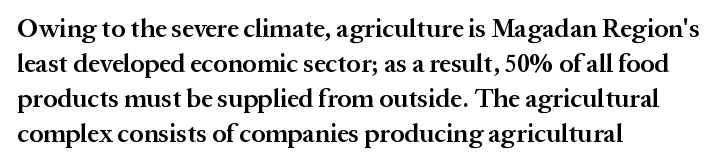
Q: Is the text bold? A: Semi-bold.
Q: Is the text italic (slanted)? A: No, it is upright.
Q: Is the text underlined? A: No.
Q: How is the paragraph aligned? A: Left-aligned.
Q: Is the spacing between letters normal or unusually wide? A: Normal.
Q: Is the spacing between lines tight, normal or loose? A: Normal.
